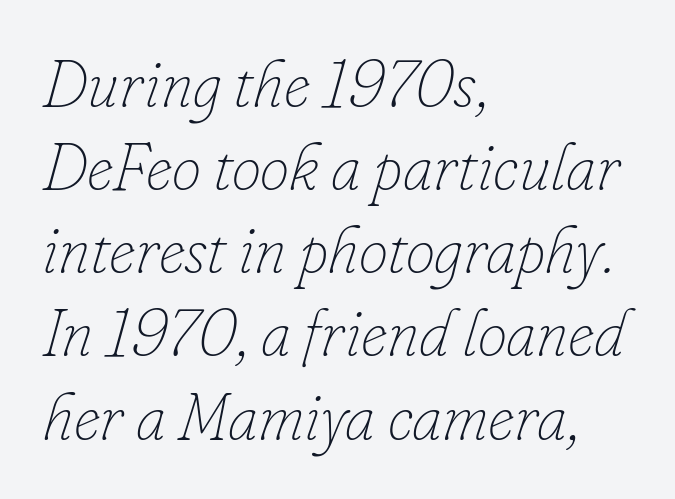
Evenly set lines give the paragraph a standard silhouette. Honestly, there is no underline to notice here at all. Leftover space on each line is placed entirely after the last word. The typography opts for an oblique posture over an upright one. Here the designer chose a conventional face with non-uniform glyph widths.
